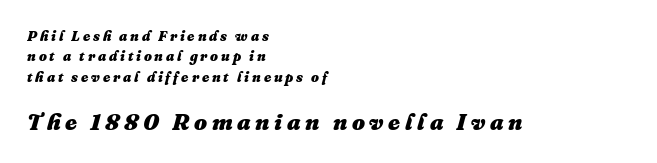
The image shows 23 px bold type, italic (leaning right); set left-aligned, normal line spacing (1.46x), unusually wide letter spacing (+0.2 em), not underlined; the second (bottom) block is 1.64x larger.
